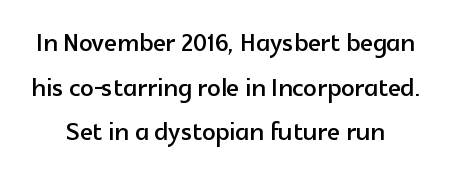
The image shows 33 px sans-serif type, upright; set normal line spacing (1.35x), normal letter spacing, not underlined; a medium x-height.
